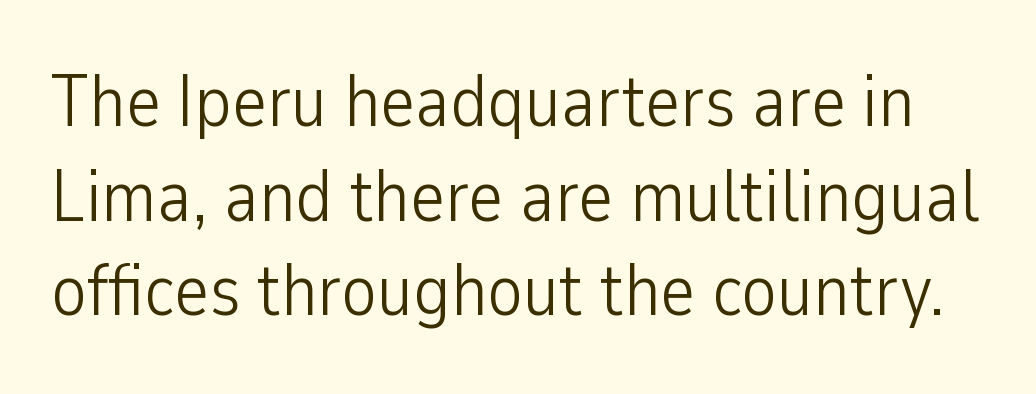
The image shows 74 px light, condensed sans-serif type, upright; set normal line spacing (1.28x), normal letter spacing, not underlined; low stroke contrast and a medium x-height.
